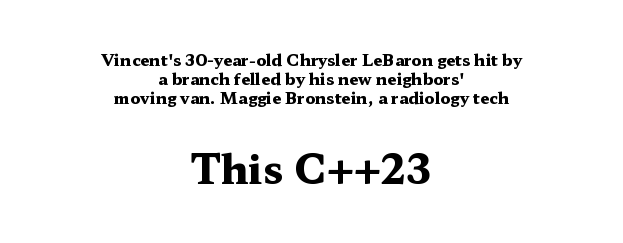
The paragraph shown floats in the horizontal middle. On the weight axis this lands at bold, roughly 700. Descender tails drop into unmarked territory. Compared with typical body copy, the letter spacing here is the same.
